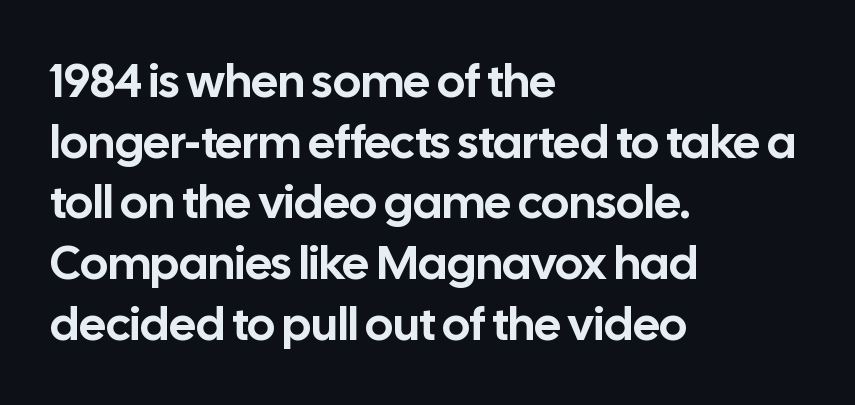
{"serif": "no", "italic": "no", "width": "normal", "stroke_contrast": "low", "x_height": "medium", "monospaced": "no", "underline": "no", "align": "left", "line_spacing": "normal", "line_spacing_ratio": 1.29, "letter_spacing": "normal", "letter_spacing_em": 0.0, "glyph_px": 47}
